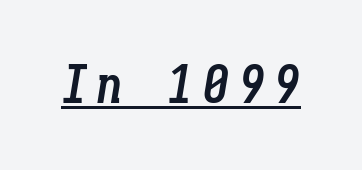
Q: Is the text bold? A: Yes.
Q: Is the text italic (slanted)? A: Yes, it leans right by about 9 degrees.
Q: Is the text underlined? A: Yes.
Q: Width (condensed, normal, or wide)? A: Condensed.
Q: Stroke contrast? A: Low.
Q: x-height? A: Medium.
Q: Monospaced? A: Yes.
